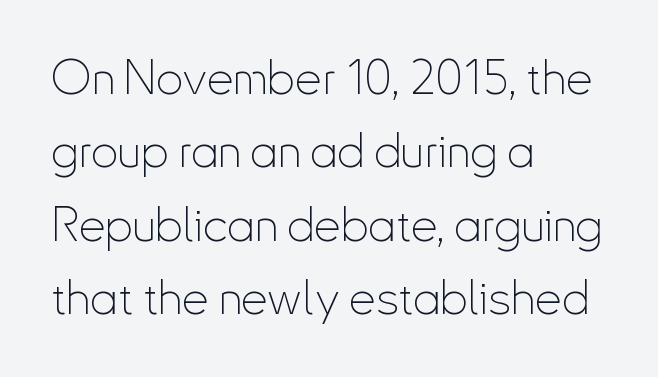
Short note: letters normally spaced. Note: no serifs on the glyphs. Compared with a centered layout, this one pins lines to the left instead. Only glyphs here, with clear space below each row. The letterforms sit at book weight or below. Looks like regular typesetting: each glyph gets only the width it needs.
